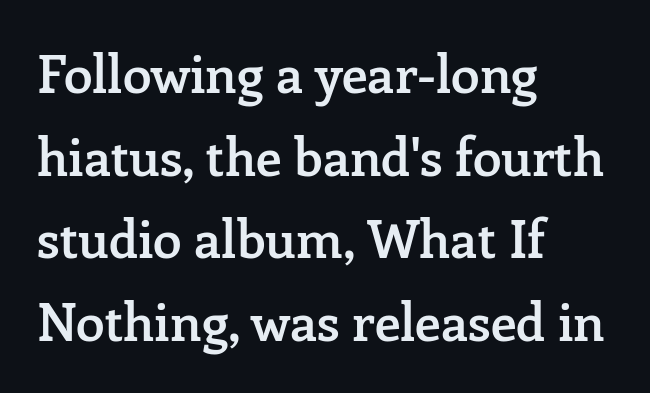
Q: Is the text bold? A: Semi-bold.
Q: Is the text italic (slanted)? A: No, it is upright.
Q: Is the typeface a serif or a sans-serif typeface? A: Serif.
Q: Is the text underlined? A: No.
Q: How is the paragraph aligned? A: Left-aligned.
Q: Is the spacing between letters normal or unusually wide? A: Normal.
Q: Is the spacing between lines tight, normal or loose? A: Normal.
Q: Width (condensed, normal, or wide)? A: Normal.
Q: Stroke contrast? A: Low.
Q: x-height? A: Medium.
Q: Monospaced? A: No.
